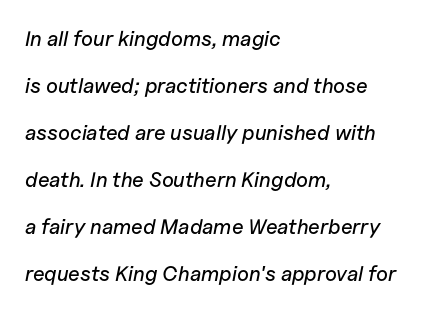
Q: Is the text italic (slanted)? A: Yes, it leans right by about 11 degrees.
Q: Is the text underlined? A: No.
Q: How is the paragraph aligned? A: Left-aligned.
Q: Is the spacing between letters normal or unusually wide? A: Normal.
Q: Is the spacing between lines tight, normal or loose? A: Loose.
